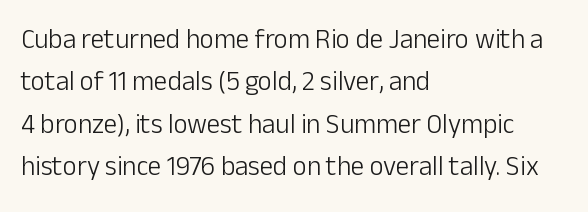
{"italic": "no", "bold": "no", "underline": "no", "align": "left", "line_spacing": "normal", "line_spacing_ratio": 1.57, "letter_spacing": "normal", "letter_spacing_em": 0.0, "glyph_px": 27}
